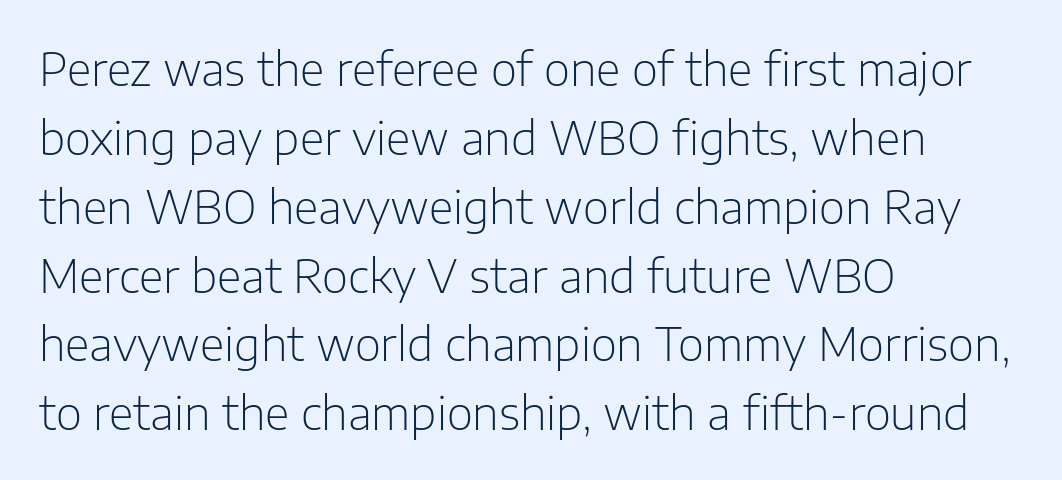
{"serif": "no", "italic": "no", "bold": "no", "weight": "light", "width": "normal", "stroke_contrast": "low", "x_height": "medium", "monospaced": "no", "underline": "no", "align": "left", "line_spacing": "normal", "line_spacing_ratio": 1.53, "letter_spacing": "normal", "letter_spacing_em": 0.0, "glyph_px": 45}
